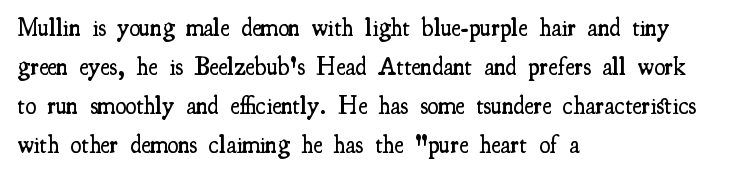
The image shows 25 px text type, upright; set left-aligned, normal line spacing (1.56x), normal letter spacing, not underlined.
